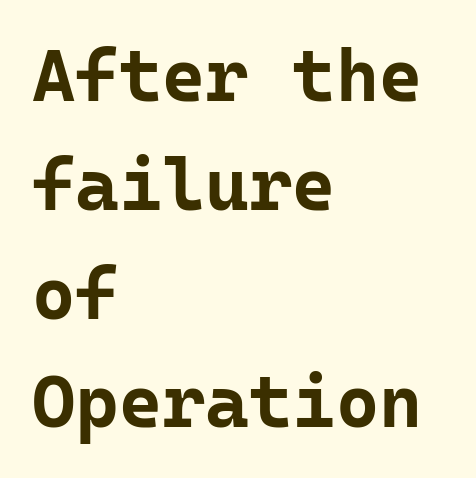
{"serif": "no", "italic": "no", "bold": "yes", "weight": "bold", "width": "normal", "stroke_contrast": "low", "x_height": "medium", "monospaced": "yes", "underline": "no", "align": "left", "line_spacing": "normal", "line_spacing_ratio": 1.47, "letter_spacing": "normal", "letter_spacing_em": 0.0, "glyph_px": 74}
